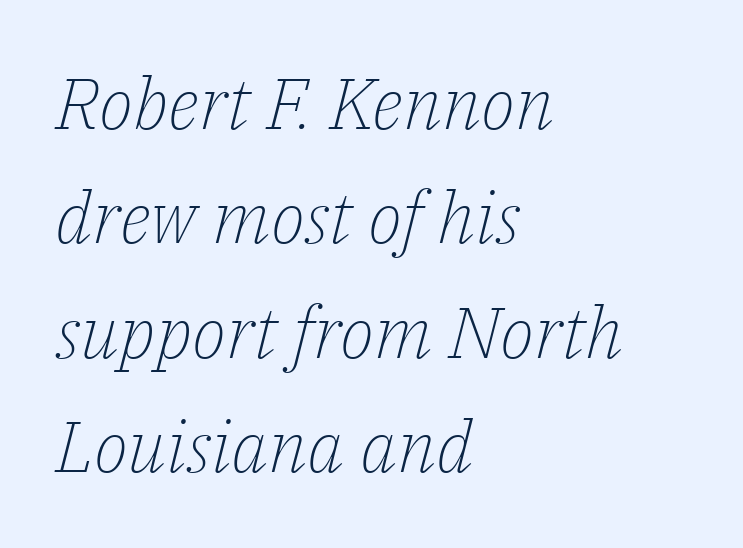
The image shows 72 px light serif type, italic (leaning right); set left-aligned, normal line spacing (1.59x), normal letter spacing, not underlined; low stroke contrast and a medium x-height.
